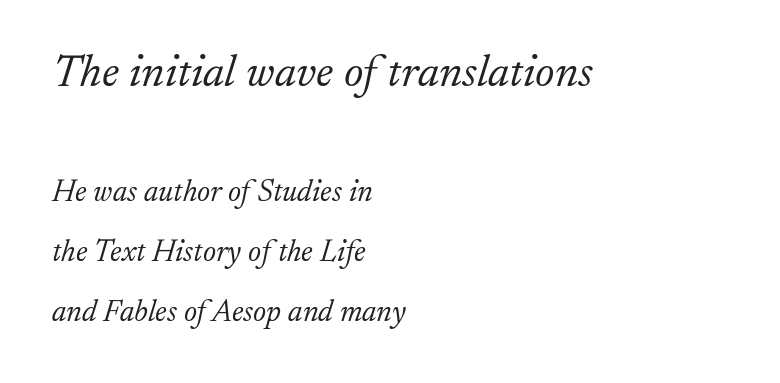
The image shows 46 px light serif type, italic (leaning right); set left-aligned, loose line spacing (1.94x), normal letter spacing, not underlined; the first (top) block is 1.48x larger; low stroke contrast and a small x-height.
